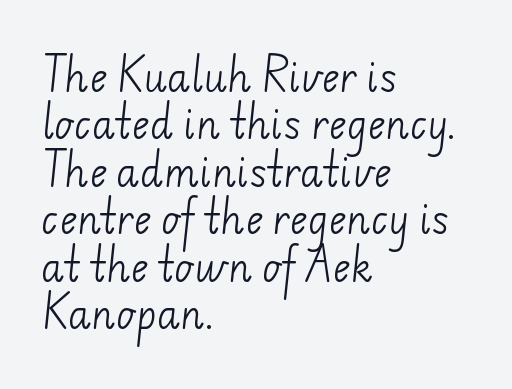
Clear beneath every line of the passage. These lines are set flush left with a ragged right edge. The rows are spaced the way most documents space them. Note: no serifs on the glyphs. The rendering uses natural spacing where letterforms have individual widths.
